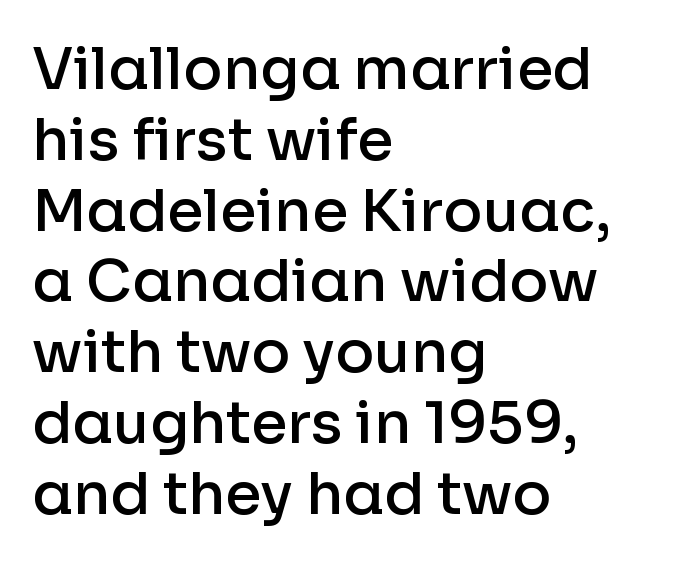
The image shows 58 px semibold sans-serif type, upright; set left-aligned, line spacing 1.22x, normal letter spacing, not underlined; low stroke contrast and a medium x-height.
